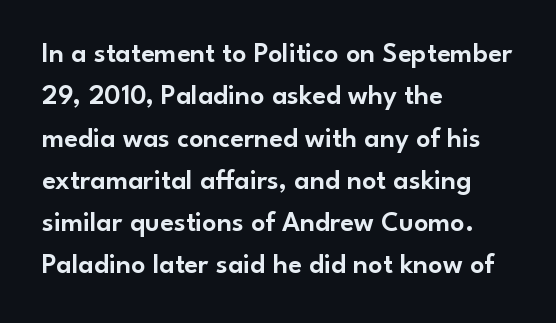
Tracking value appears to be zero — textbook default spacing. Character widths vary here, with narrow letters taking less room than wide ones. The specimen reads as upright at a glance. Examine the stroke ends and you'll find no serifs. Check under the words: just untouched page. The vertical gap from one line to the next is medium.
